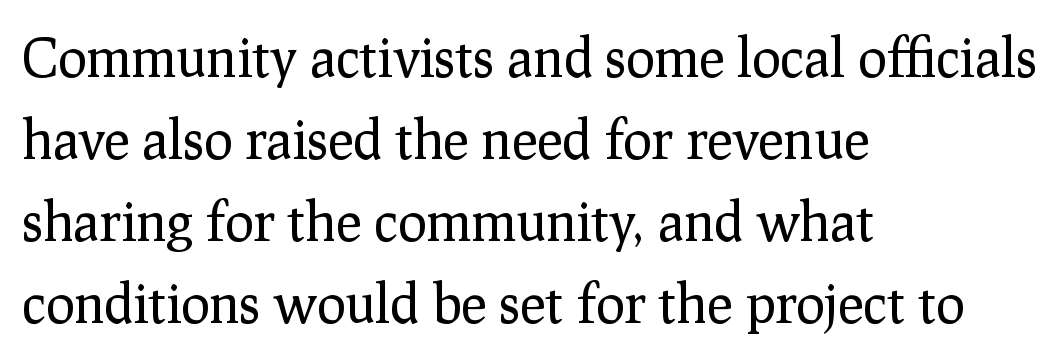
{"serif": "yes", "italic": "no", "bold": "no", "weight": "regular", "width": "normal", "stroke_contrast": "low", "x_height": "medium", "monospaced": "no", "underline": "no", "align": "left", "line_spacing": "normal", "line_spacing_ratio": 1.52, "letter_spacing": "normal", "letter_spacing_em": 0.0, "glyph_px": 54}
